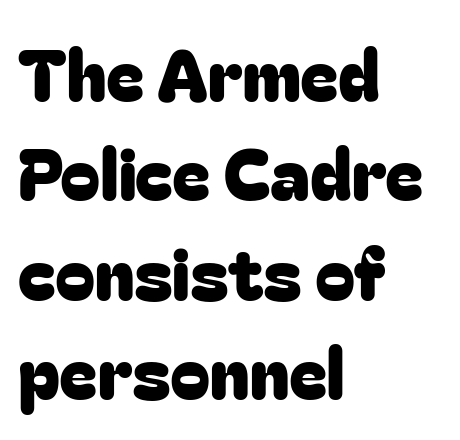
This sample is left-justified, so line endings fall wherever the words run out. You could not count columns in this text — the font is proportionally spaced. Clear beneath every line of the passage. Interline gaps are of average width in this sample.
